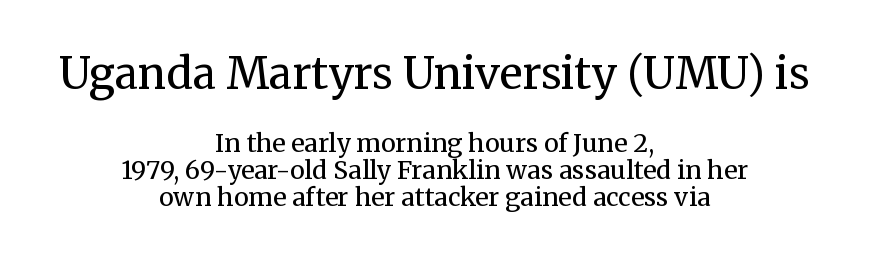
Is the letter spacing exaggerated? No — it looks like the ordinary default. The letters advance in unequal steps, a hallmark of proportional type. One glance says dense: line gaps are narrower than usual. Typographically, this falls in the serif category. Which chunk is bigger? The first one — the top block dwarfs the bottom.
